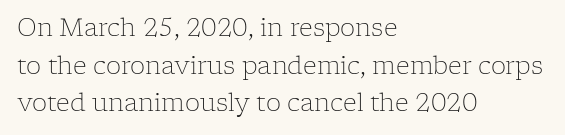
{"italic": "no", "bold": "no", "underline": "no", "align": "left", "line_spacing": "normal", "line_spacing_ratio": 1.57, "letter_spacing": "normal", "letter_spacing_em": 0.0, "glyph_px": 24}
